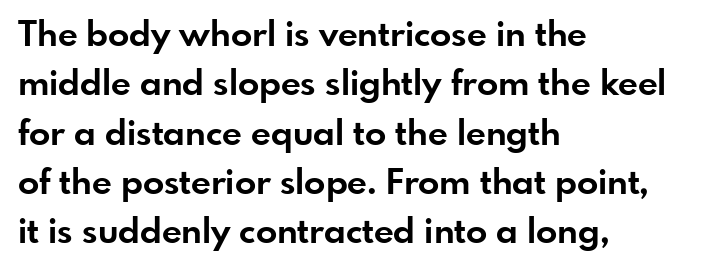
Leftover space on each line is placed entirely after the last word. Rule under the text: the space is simply empty. Quick note: not italic, upright. Does the leading feel generous? No, just average. A full-strength bold gives these letters their thick strokes.
